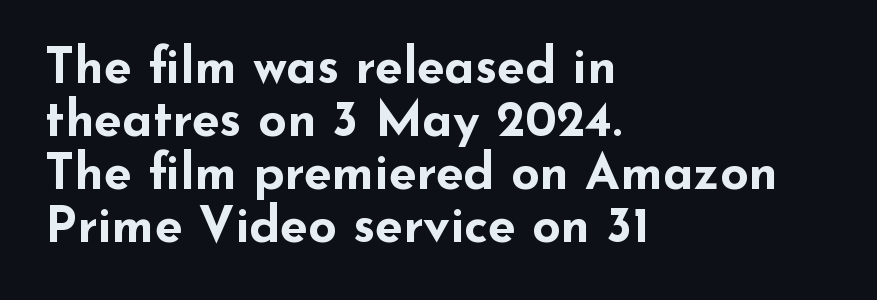
{"serif": "no", "italic": "no", "bold": "yes", "weight": "bold", "width": "wide", "stroke_contrast": "low", "x_height": "small", "monospaced": "no", "underline": "no", "align": "left", "line_spacing": "tight", "line_spacing_ratio": 1.06, "letter_spacing": "normal", "letter_spacing_em": 0.0, "glyph_px": 50}
